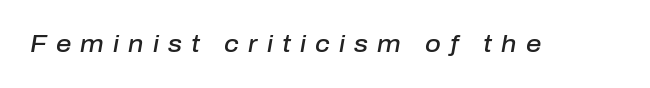
Q: Is the text bold? A: Semi-bold.
Q: Is the text italic (slanted)? A: Yes, it leans right by about 10 degrees.
Q: Is the text underlined? A: No.
Q: Is the spacing between letters normal or unusually wide? A: Unusually wide.
